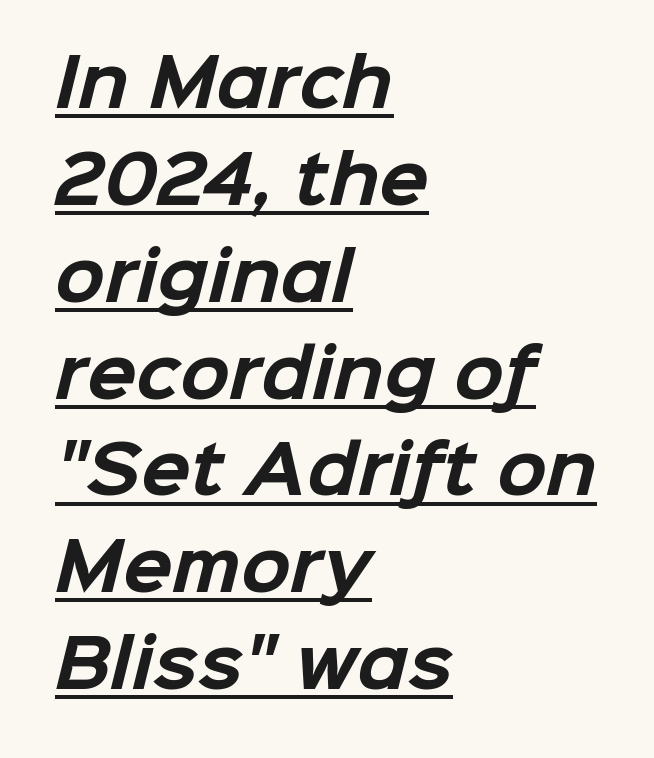
Q: Is the text bold? A: Yes.
Q: Is the typeface a serif or a sans-serif typeface? A: Sans-serif.
Q: Is the text underlined? A: Yes.
Q: How is the paragraph aligned? A: Left-aligned.
Q: Is the spacing between letters normal or unusually wide? A: Normal.
Q: Is the spacing between lines tight, normal or loose? A: Normal.
Q: Width (condensed, normal, or wide)? A: Normal.
Q: Stroke contrast? A: Low.
Q: x-height? A: Medium.
Q: Monospaced? A: No.
